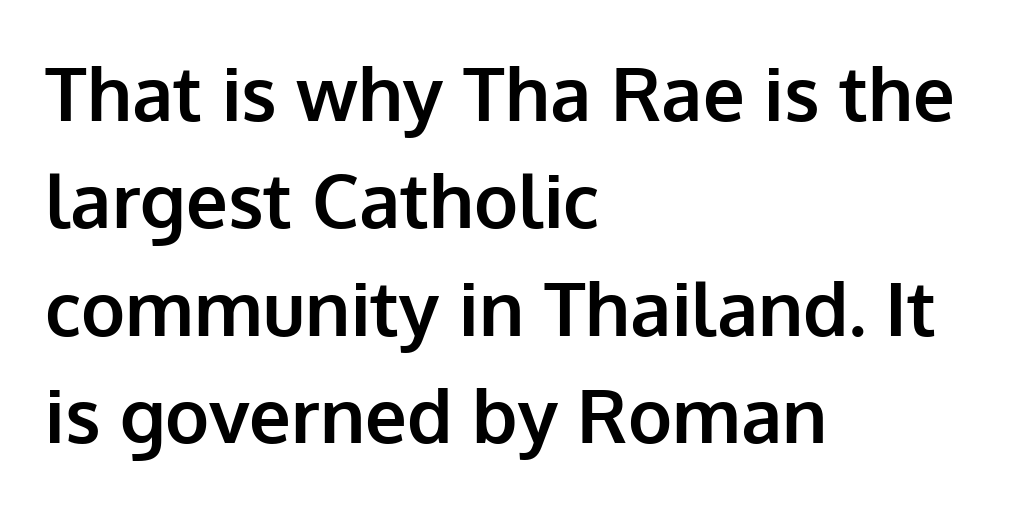
Q: Is the text bold? A: Yes.
Q: Is the text italic (slanted)? A: No, it is upright.
Q: Is the typeface a serif or a sans-serif typeface? A: Sans-serif.
Q: Is the text underlined? A: No.
Q: How is the paragraph aligned? A: Left-aligned.
Q: Is the spacing between letters normal or unusually wide? A: Normal.
Q: Is the spacing between lines tight, normal or loose? A: Normal.
Q: Width (condensed, normal, or wide)? A: Normal.
Q: Stroke contrast? A: Low.
Q: x-height? A: Medium.
Q: Monospaced? A: No.
